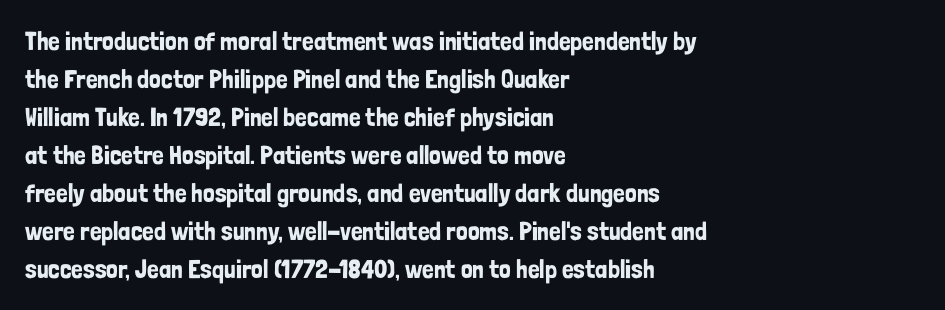
The image shows 26 px text type, upright; set left-aligned, normal line spacing (1.46x), normal letter spacing, not underlined.
